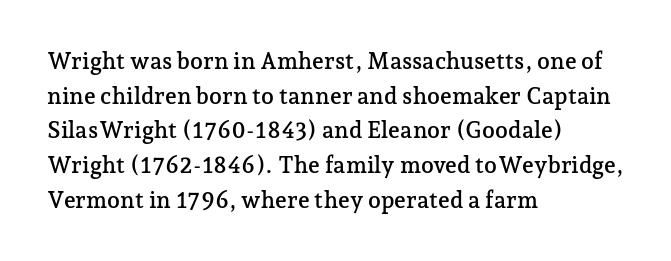
Students, observe: this is what conventionally led text looks like. Has an underline been added? It has not. Words appear dense and cohesive because spacing is normal. If you drew a ruler down the left edge, every line would touch it.
